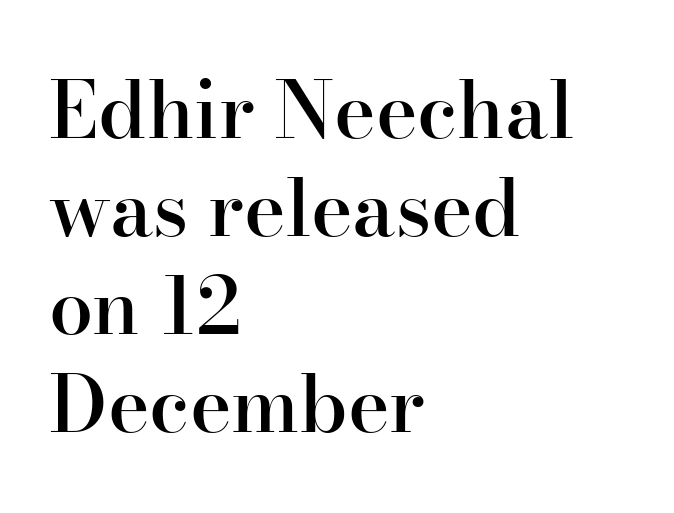
The image shows 79 px semibold serif type, upright; set left-aligned, line spacing 1.24x, normal letter spacing, not underlined; high stroke contrast and a small x-height.
